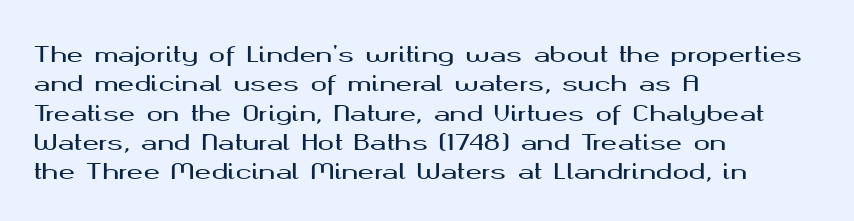
{"italic": "no", "underline": "no", "align": "left", "line_spacing": "normal", "line_spacing_ratio": 1.33, "letter_spacing": "normal", "letter_spacing_em": 0.0, "glyph_px": 22}
